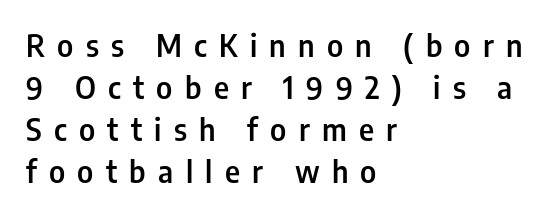
{"serif": "no", "italic": "no", "bold": "semi", "weight": "semibold", "width": "condensed", "stroke_contrast": "low", "x_height": "medium", "monospaced": "no", "underline": "no", "align": "left", "line_spacing": "normal", "line_spacing_ratio": 1.4, "letter_spacing": "wide", "letter_spacing_em": 0.41, "glyph_px": 30}
